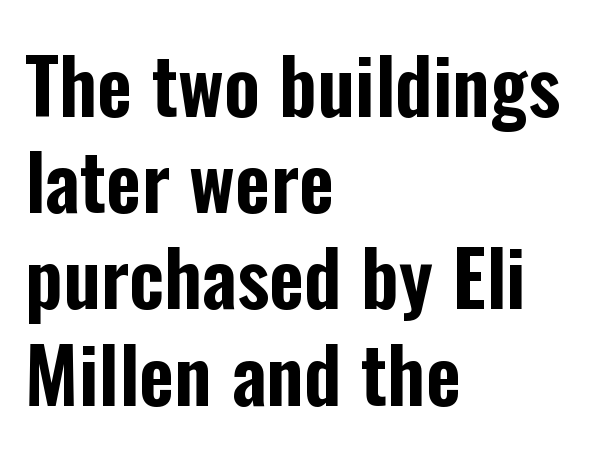
The string is rendered with underlining switched off. Evenly set lines give the paragraph a standard silhouette. Look at the tracking — it's just the regular setting, nothing added. Posture: straight, roman, zero tilt. Layout note: lines flush left.
